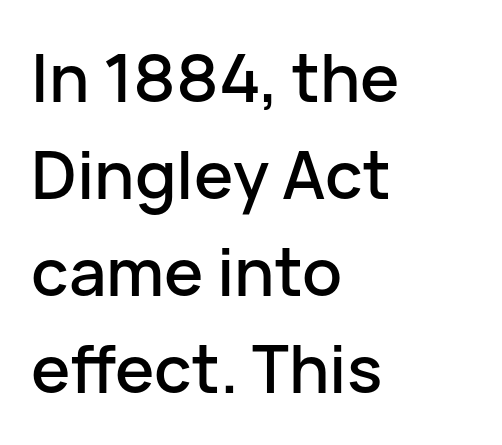
Q: Is the text italic (slanted)? A: No, it is upright.
Q: Is the typeface a serif or a sans-serif typeface? A: Sans-serif.
Q: Is the text underlined? A: No.
Q: How is the paragraph aligned? A: Left-aligned.
Q: Is the spacing between letters normal or unusually wide? A: Normal.
Q: Is the spacing between lines tight, normal or loose? A: Normal.
Q: Width (condensed, normal, or wide)? A: Normal.
Q: Stroke contrast? A: Low.
Q: x-height? A: Medium.
Q: Monospaced? A: No.
